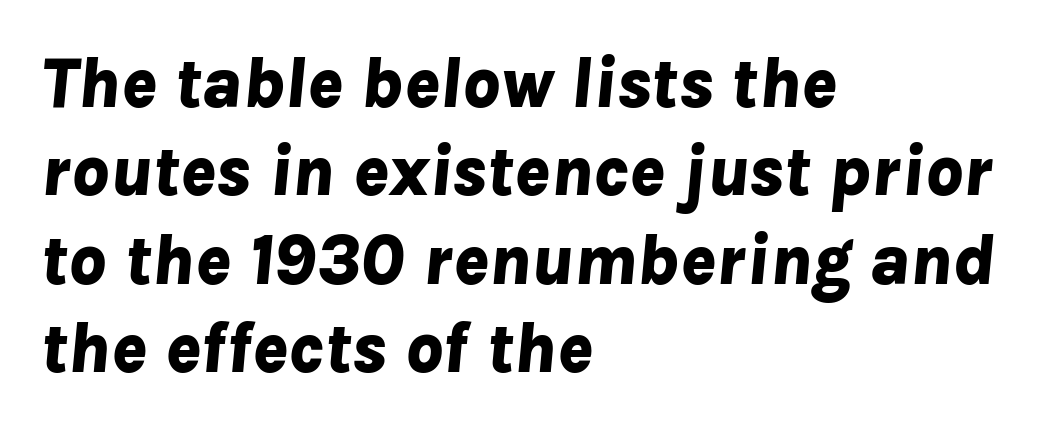
Q: Is the text bold? A: Yes.
Q: Is the text italic (slanted)? A: Yes, it leans right by about 8 degrees.
Q: Is the text underlined? A: No.
Q: How is the paragraph aligned? A: Left-aligned.
Q: Is the spacing between letters normal or unusually wide? A: Normal.
Q: Width (condensed, normal, or wide)? A: Normal.
Q: Stroke contrast? A: Low.
Q: x-height? A: Medium.
Q: Monospaced? A: No.
